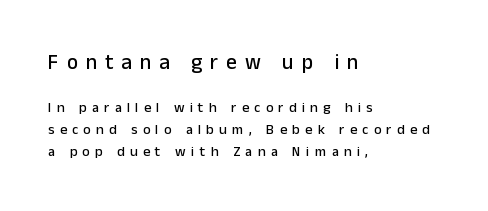
Q: Is the text italic (slanted)? A: No, it is upright.
Q: Is the text underlined? A: No.
Q: How is the paragraph aligned? A: Left-aligned.
Q: Is the spacing between letters normal or unusually wide? A: Unusually wide.
Q: Is the spacing between lines tight, normal or loose? A: Normal.
Q: Which block of text is set in a larger size, the first (top) or the second (bottom)? A: The first (top) one.
